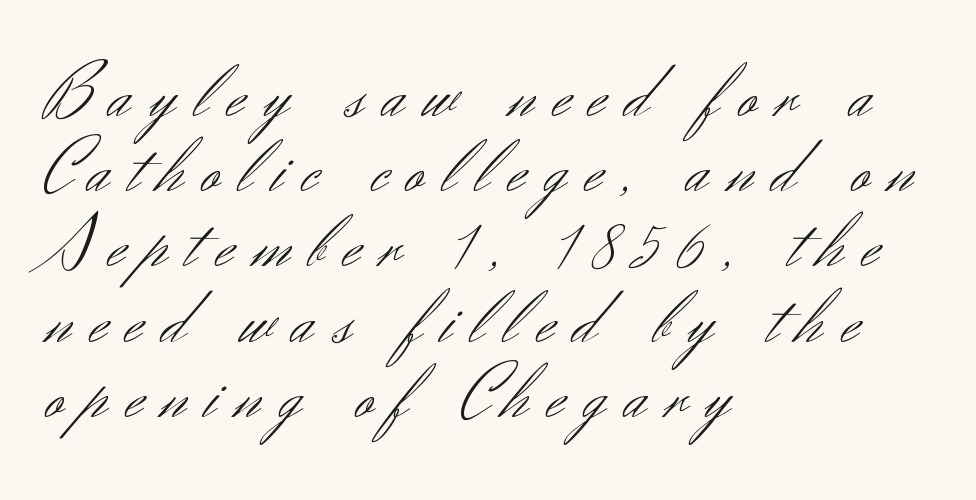
Q: Is the text bold? A: No.
Q: Is the text italic (slanted)? A: Yes.
Q: Is the typeface a serif or a sans-serif typeface? A: Sans-serif.
Q: Is the text underlined? A: No.
Q: How is the paragraph aligned? A: Left-aligned.
Q: Is the spacing between letters normal or unusually wide? A: Unusually wide.
Q: Is the spacing between lines tight, normal or loose? A: Tight.
Q: Width (condensed, normal, or wide)? A: Normal.
Q: Stroke contrast? A: Medium.
Q: x-height? A: Small.
Q: Monospaced? A: No.
